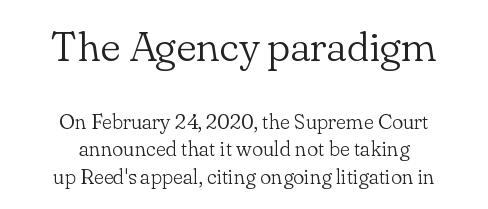
Q: Is the text bold? A: No.
Q: Is the text italic (slanted)? A: No, it is upright.
Q: Is the typeface a serif or a sans-serif typeface? A: Serif.
Q: Is the text underlined? A: No.
Q: How is the paragraph aligned? A: Centered.
Q: Is the spacing between letters normal or unusually wide? A: Normal.
Q: Is the spacing between lines tight, normal or loose? A: Normal.
Q: Which block of text is set in a larger size, the first (top) or the second (bottom)? A: The first (top) one.
Q: Width (condensed, normal, or wide)? A: Normal.
Q: Stroke contrast? A: Low.
Q: x-height? A: Small.
Q: Monospaced? A: No.
